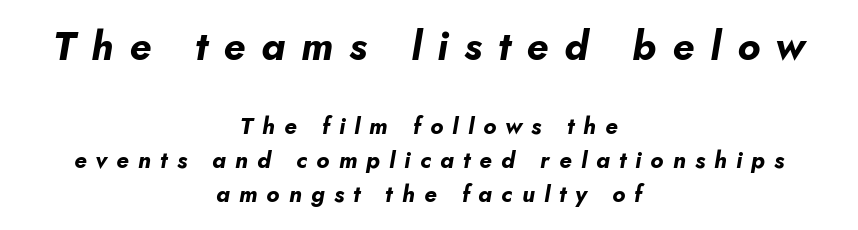
Q: Is the text bold? A: Yes.
Q: Is the text italic (slanted)? A: Yes, it leans right by about 10 degrees.
Q: Is the text underlined? A: No.
Q: How is the paragraph aligned? A: Centered.
Q: Is the spacing between letters normal or unusually wide? A: Unusually wide.
Q: Is the spacing between lines tight, normal or loose? A: Normal.
Q: Which block of text is set in a larger size, the first (top) or the second (bottom)? A: The first (top) one.
Q: Width (condensed, normal, or wide)? A: Normal.
Q: Stroke contrast? A: Low.
Q: x-height? A: Small.
Q: Monospaced? A: No.
